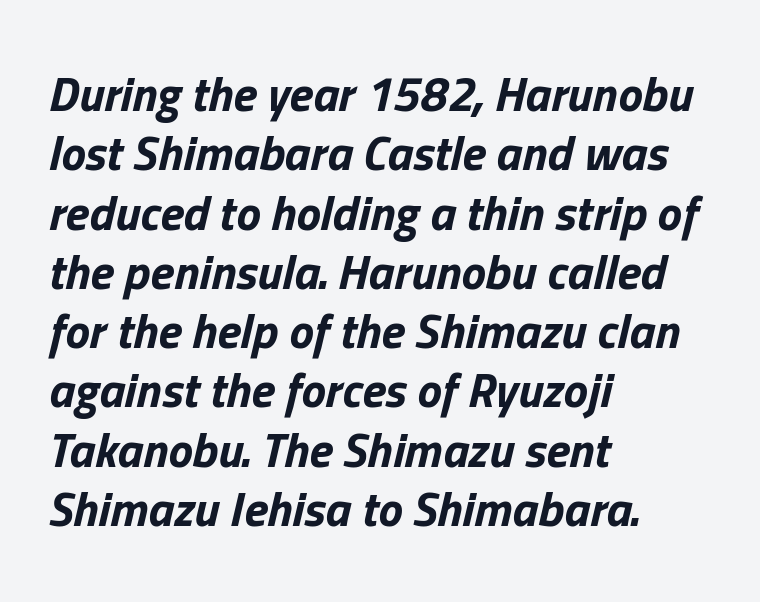
The image shows 49 px bold type, italic (leaning right); set left-aligned, line spacing 1.21x, normal letter spacing, not underlined; low stroke contrast and a medium x-height.
